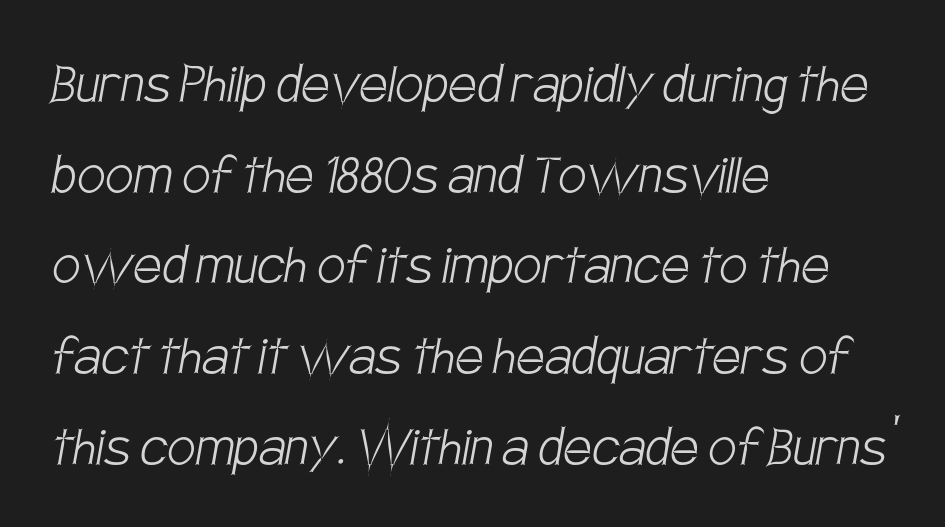
Left-aligned paragraph, ragged on the right. Examine the stroke ends and you'll find no serifs. The line texture is even and compact thanks to regular tracking. Honestly, there is no underline to notice here at all.
